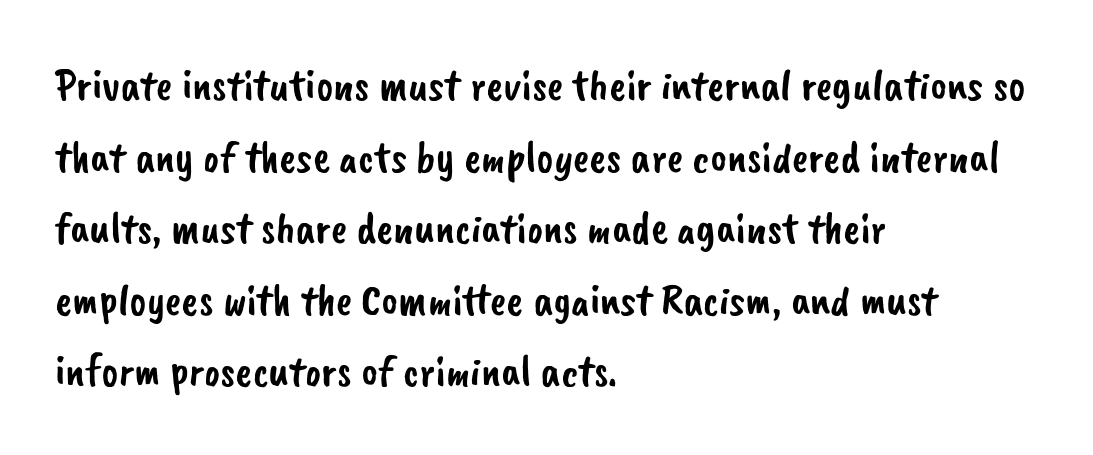
Spacing between characters is what you'd get straight out of the box. The letters advance in unequal steps, a hallmark of proportional type. This sample keeps an unexceptional amount of space between lines. Lines of text with bare space underneath.
